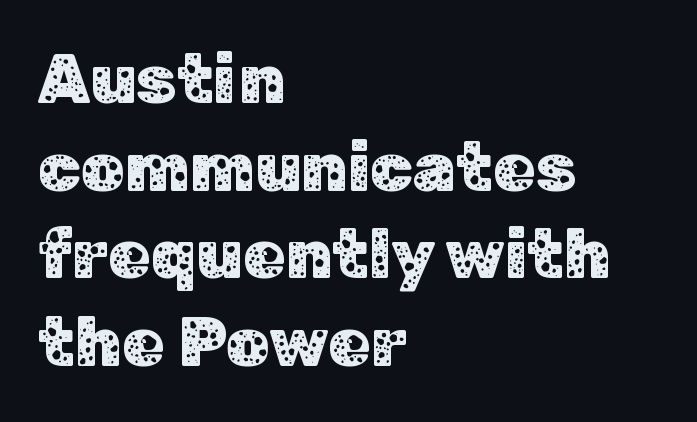
{"serif": "no", "italic": "no", "width": "normal", "stroke_contrast": "low", "x_height": "medium", "monospaced": "no", "underline": "no", "align": "left", "line_spacing": "normal", "line_spacing_ratio": 1.27, "letter_spacing": "normal", "letter_spacing_em": 0.0, "glyph_px": 69}
